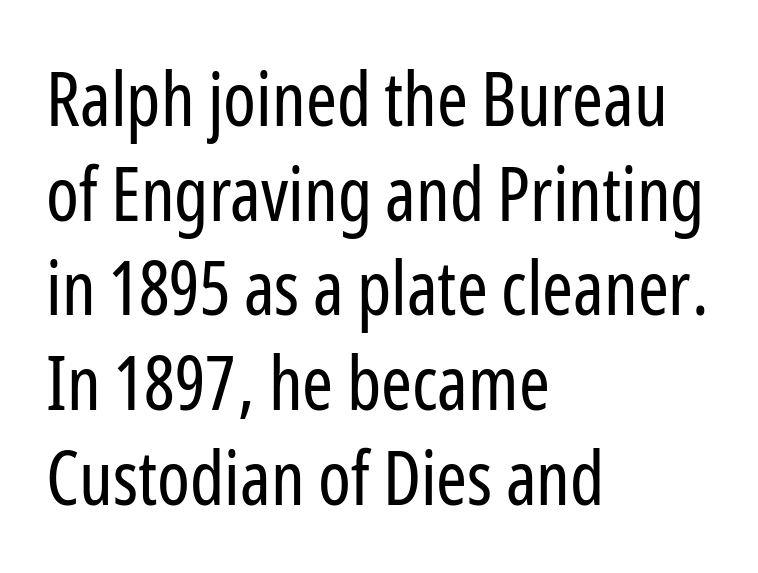
Q: Is the text bold? A: No.
Q: Is the text italic (slanted)? A: No, it is upright.
Q: Is the typeface a serif or a sans-serif typeface? A: Sans-serif.
Q: Is the text underlined? A: No.
Q: How is the paragraph aligned? A: Left-aligned.
Q: Is the spacing between letters normal or unusually wide? A: Normal.
Q: Is the spacing between lines tight, normal or loose? A: Normal.
Q: Width (condensed, normal, or wide)? A: Condensed.
Q: Stroke contrast? A: Low.
Q: x-height? A: Medium.
Q: Monospaced? A: No.
